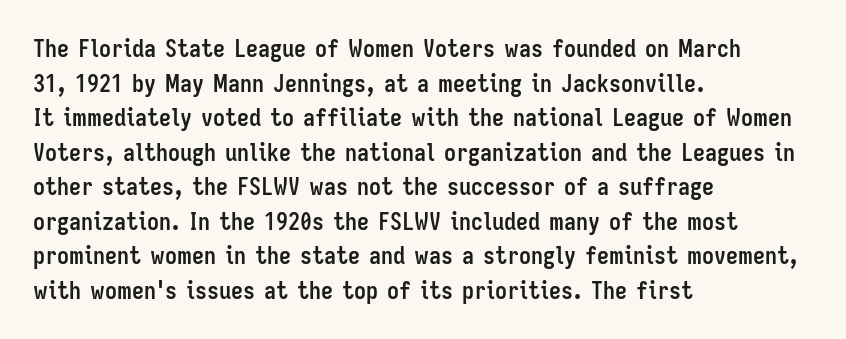
{"italic": "no", "bold": "yes", "underline": "no", "align": "left", "line_spacing": "normal", "line_spacing_ratio": 1.44, "letter_spacing": "normal", "letter_spacing_em": 0.0, "glyph_px": 24}
